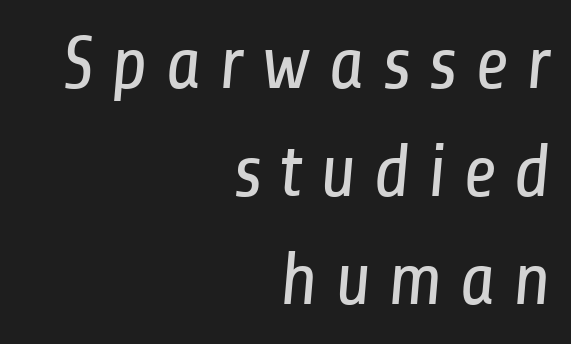
{"serif": "no", "bold": "no", "weight": "regular", "width": "condensed", "stroke_contrast": "low", "x_height": "medium", "monospaced": "no", "underline": "no", "align": "right", "line_spacing": "normal", "line_spacing_ratio": 1.44, "letter_spacing": "wide", "letter_spacing_em": 0.22, "glyph_px": 75}
